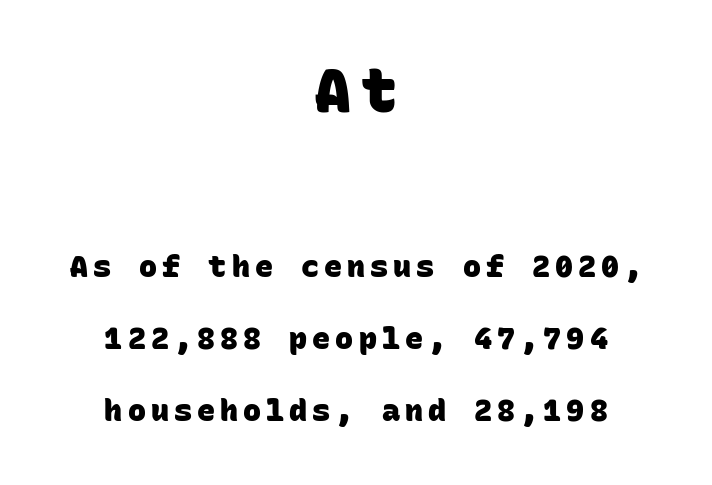
{"serif": "no", "bold": "yes", "weight": "heavy", "width": "normal", "stroke_contrast": "low", "x_height": "large", "monospaced": "yes", "underline": "no", "align": "center", "line_spacing": "loose", "line_spacing_ratio": 2.41, "larger_block": "first", "size_ratio": 2.0, "glyph_px": 60}
